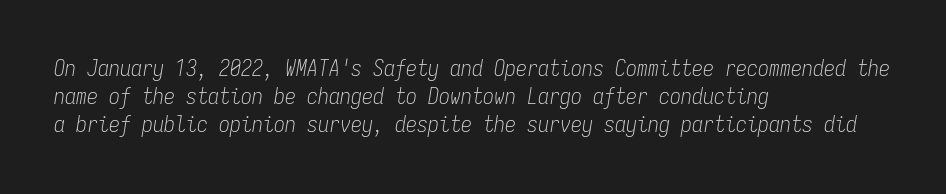
Q: Is the text bold? A: No.
Q: Is the text italic (slanted)? A: Yes, it leans right by about 9 degrees.
Q: Is the text underlined? A: No.
Q: How is the paragraph aligned? A: Left-aligned.
Q: Is the spacing between letters normal or unusually wide? A: Normal.
Q: Is the spacing between lines tight, normal or loose? A: Normal.
